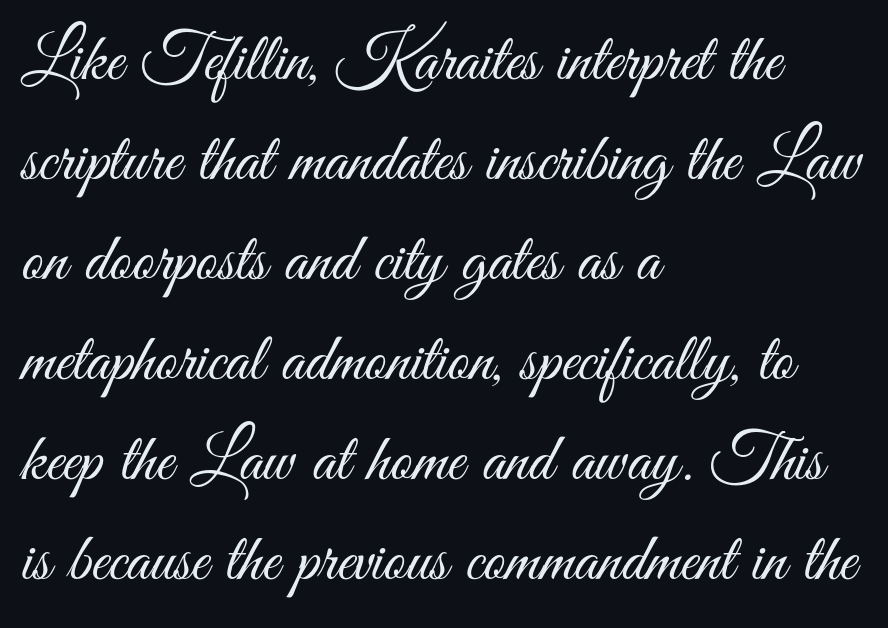
The image shows 68 px light, condensed sans-serif type; set left-aligned, normal line spacing (1.47x), normal letter spacing, not underlined; medium stroke contrast and a small x-height.
